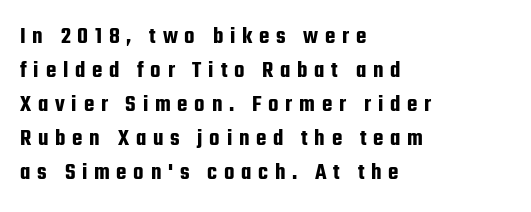
Q: Is the text italic (slanted)? A: No, it is upright.
Q: Is the text underlined? A: No.
Q: How is the paragraph aligned? A: Left-aligned.
Q: Is the spacing between letters normal or unusually wide? A: Unusually wide.
Q: Is the spacing between lines tight, normal or loose? A: Normal.
